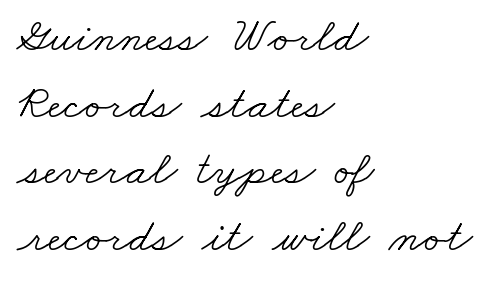
The image shows 48 px light, wide serif type; set left-aligned, normal line spacing (1.39x), normal letter spacing, not underlined; low stroke contrast and a small x-height.
